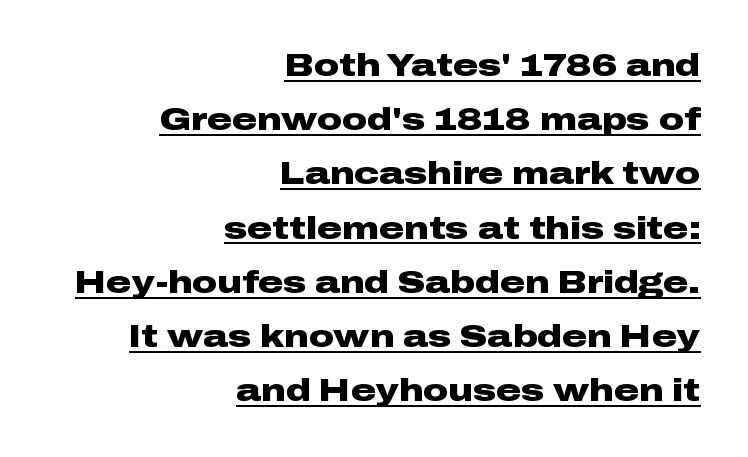
Q: Is the text bold? A: Yes.
Q: Is the text italic (slanted)? A: No, it is upright.
Q: Is the typeface a serif or a sans-serif typeface? A: Sans-serif.
Q: Is the text underlined? A: Yes.
Q: How is the paragraph aligned? A: Right-aligned.
Q: Is the spacing between letters normal or unusually wide? A: Normal.
Q: Width (condensed, normal, or wide)? A: Wide.
Q: Stroke contrast? A: Low.
Q: x-height? A: Medium.
Q: Monospaced? A: No.
